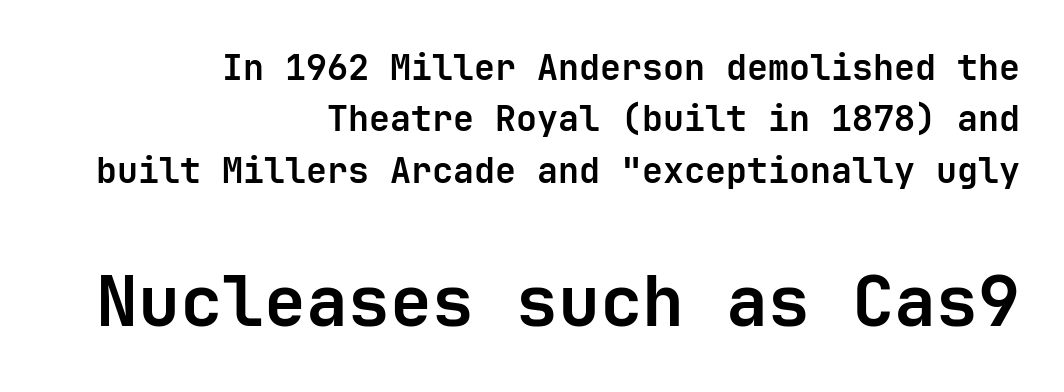
Q: Is the text bold? A: Yes.
Q: Is the text italic (slanted)? A: No, it is upright.
Q: Is the typeface a serif or a sans-serif typeface? A: Sans-serif.
Q: Is the text underlined? A: No.
Q: How is the paragraph aligned? A: Right-aligned.
Q: Is the spacing between letters normal or unusually wide? A: Normal.
Q: Is the spacing between lines tight, normal or loose? A: Normal.
Q: Which block of text is set in a larger size, the first (top) or the second (bottom)? A: The second (bottom) one.
Q: Width (condensed, normal, or wide)? A: Normal.
Q: Stroke contrast? A: Low.
Q: x-height? A: Medium.
Q: Monospaced? A: Yes.
